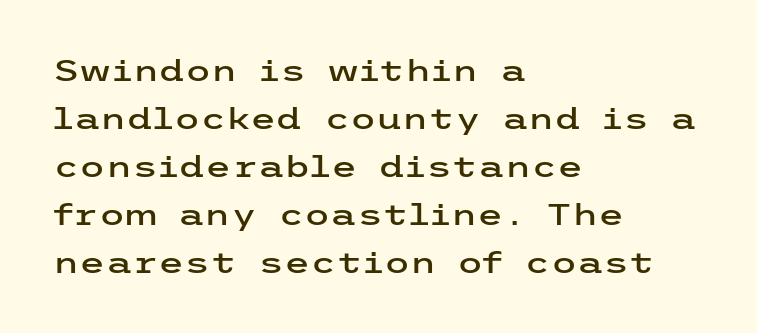
The image shows 30 px wide sans-serif type, upright; set left-aligned, normal line spacing (1.6x), normal letter spacing, not underlined; low stroke contrast and a medium x-height.
